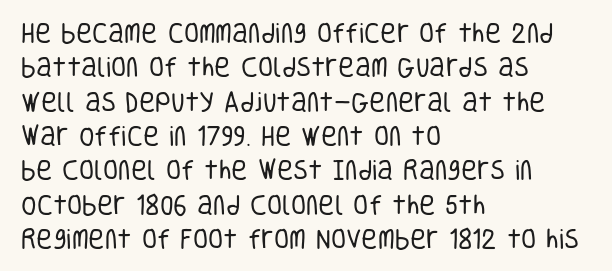
{"italic": "no", "bold": "no", "underline": "no", "align": "left", "line_spacing": "normal", "line_spacing_ratio": 1.56, "letter_spacing": "normal", "letter_spacing_em": 0.0, "glyph_px": 22}
